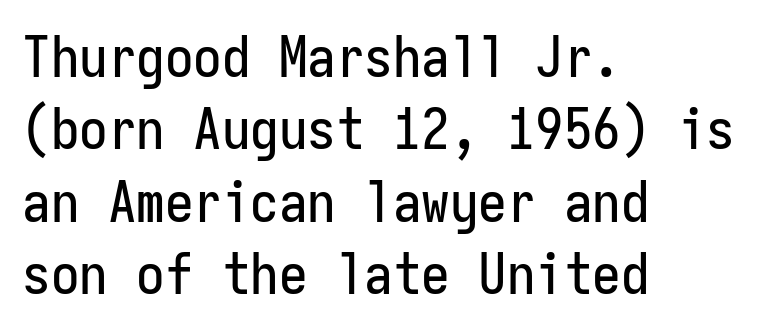
{"serif": "no", "italic": "no", "width": "condensed", "stroke_contrast": "low", "x_height": "medium", "monospaced": "yes", "underline": "no", "align": "left", "line_spacing": "normal", "line_spacing_ratio": 1.27, "letter_spacing": "normal", "letter_spacing_em": 0.0, "glyph_px": 57}
